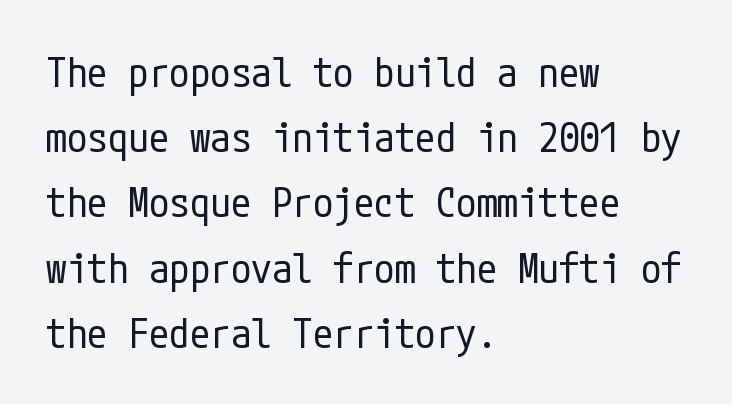
The image shows 41 px regular-weight, condensed sans-serif type, upright; set left-aligned, normal line spacing (1.59x), normal letter spacing, not underlined; low stroke contrast and a medium x-height.
